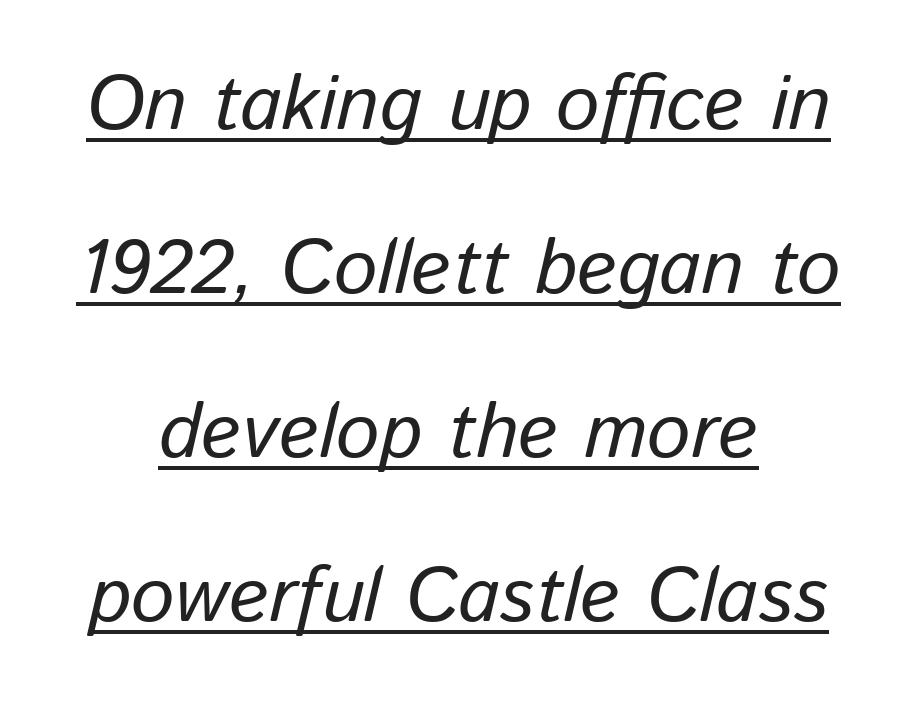
Designer's note — italics engaged. Vertically, the passage feels expansive, rows floating well apart. These lines are rendered in a variable-pitch font. If you folded the block vertically in half, each line would mirror itself in length.
